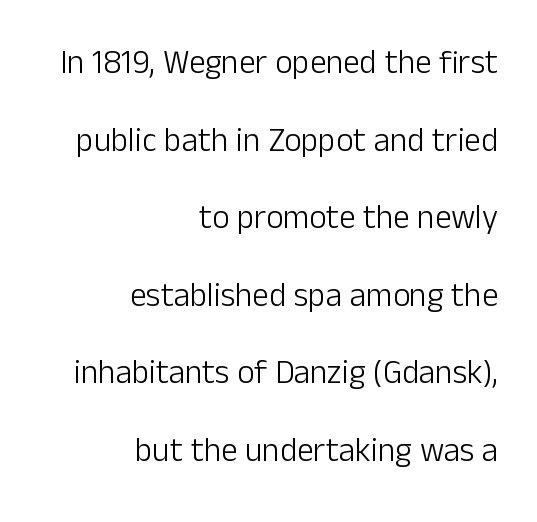
Q: Is the text bold? A: No.
Q: Is the text italic (slanted)? A: No, it is upright.
Q: Is the typeface a serif or a sans-serif typeface? A: Sans-serif.
Q: Is the text underlined? A: No.
Q: How is the paragraph aligned? A: Right-aligned.
Q: Is the spacing between letters normal or unusually wide? A: Normal.
Q: Is the spacing between lines tight, normal or loose? A: Loose.
Q: Width (condensed, normal, or wide)? A: Normal.
Q: Stroke contrast? A: Low.
Q: x-height? A: Medium.
Q: Monospaced? A: No.
